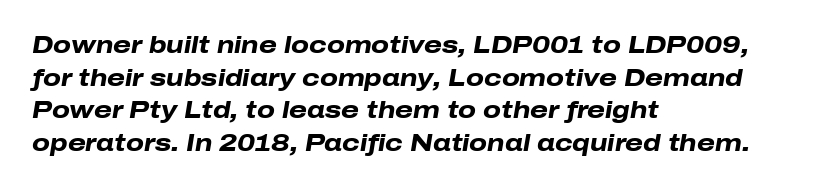
The image shows 23 px bold type, italic (leaning right); set left-aligned, normal line spacing (1.42x), normal letter spacing, not underlined.
